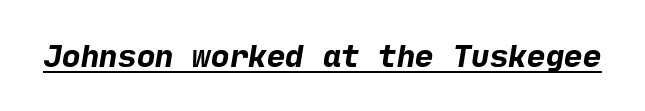
{"serif": "no", "bold": "yes", "weight": "bold", "width": "normal", "stroke_contrast": "low", "x_height": "medium", "underline": "yes", "letter_spacing": "normal", "letter_spacing_em": 0.0, "glyph_px": 31}
